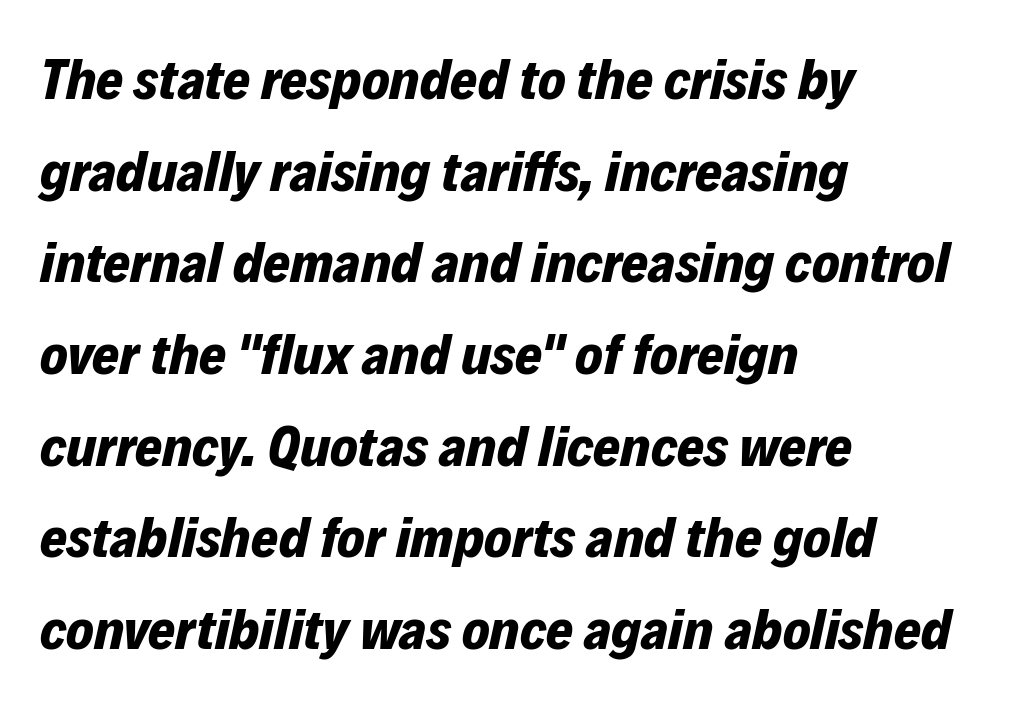
{"italic": "yes", "lean": "right", "slant_degrees": 12, "bold": "yes", "weight": "bold", "width": "normal", "stroke_contrast": "low", "x_height": "medium", "monospaced": "no", "underline": "no", "align": "left", "line_spacing": "normal", "line_spacing_ratio": 1.58, "letter_spacing": "normal", "letter_spacing_em": 0.0, "glyph_px": 58}
